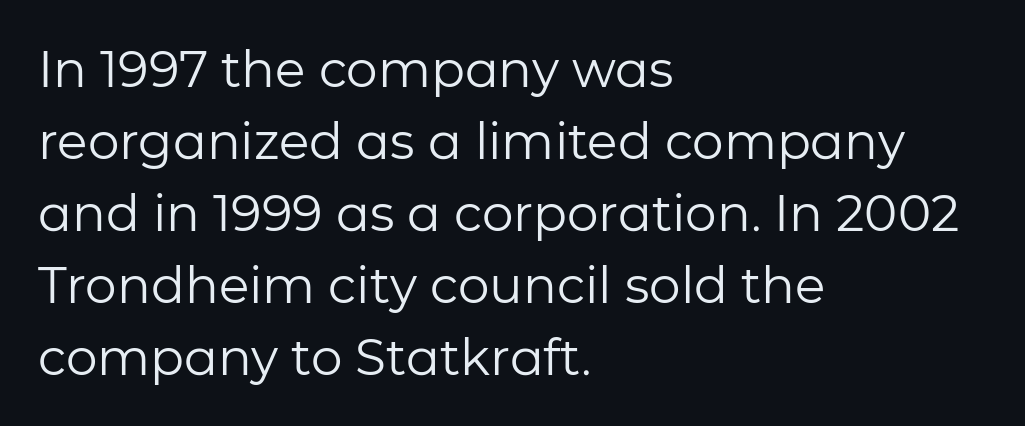
Bare-footed words on every line. A classic flush-left, rag-right setting is used for this passage. A typesetter would call this proportional, since set widths differ per character. Horizontal bands of white between lines are of average thickness. This rendering employs a face without finishing strokes, i.e., a sans-serif. Is this a heavy cut? Hardly; it is regular or lighter.
